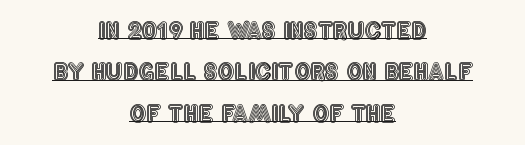
The image shows 23 px text type, upright; set centered, line spacing 1.8x, normal letter spacing, underlined.
